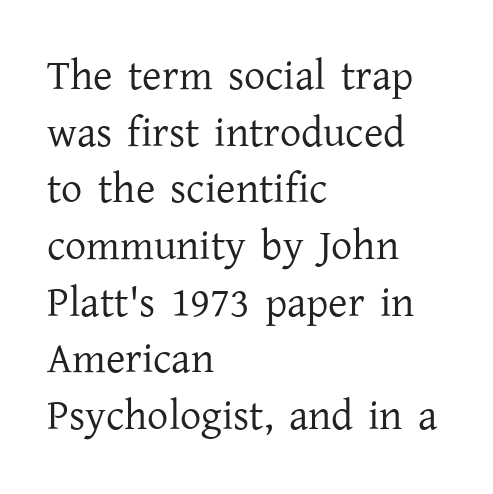
{"serif": "yes", "italic": "no", "bold": "no", "weight": "regular", "width": "normal", "stroke_contrast": "low", "x_height": "medium", "monospaced": "no", "underline": "no", "align": "left", "line_spacing": "normal", "line_spacing_ratio": 1.35, "letter_spacing": "normal", "letter_spacing_em": 0.0, "glyph_px": 42}
